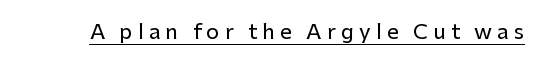
The image shows 21 px text type, upright; set unusually wide letter spacing (+0.24 em), underlined.
